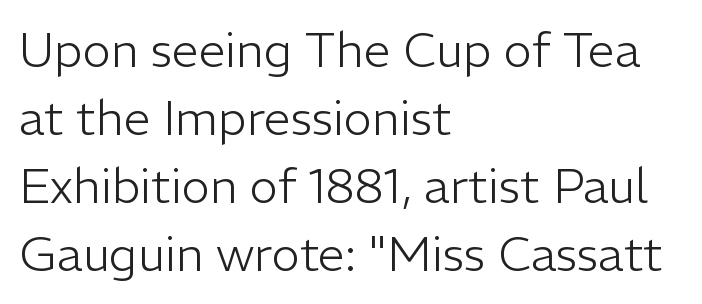
{"serif": "no", "italic": "no", "bold": "no", "weight": "light", "width": "normal", "stroke_contrast": "low", "x_height": "medium", "monospaced": "no", "underline": "no", "align": "left", "line_spacing": "normal", "line_spacing_ratio": 1.42, "letter_spacing": "normal", "letter_spacing_em": 0.0, "glyph_px": 48}
